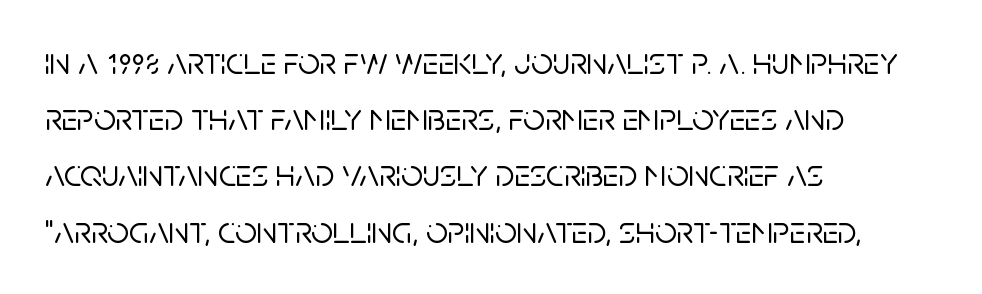
The image shows 38 px sans-serif type, upright; set left-aligned, normal line spacing (1.48x), normal letter spacing, not underlined; low stroke contrast and a large x-height.
